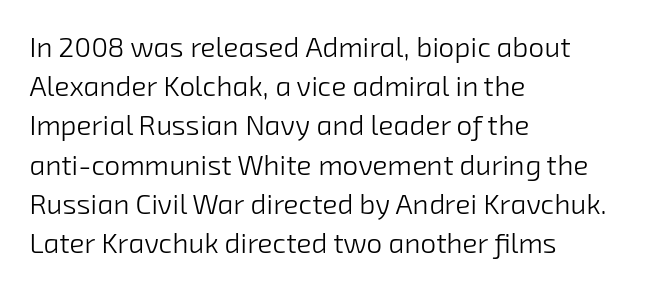
The space beneath each line is pristine and unruled. Where is the straight margin? On the left. The font family rendered here belongs to the sans-serif group. What stands out about the letter spacing? Nothing — it is the standard amount. Unbolded letterforms with no extra heft. These lines sit exactly where default settings would place them.
